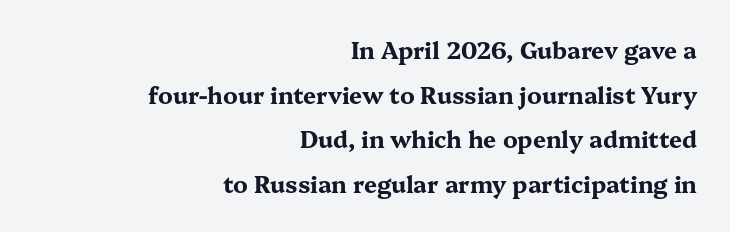
A typesetter would call this zero additional tracking. The lettering stays uniformly vertical, giving the passage a roman look. Strokes here are thick enough to call this a true bold. Honestly, there is no underline to notice here at all.
